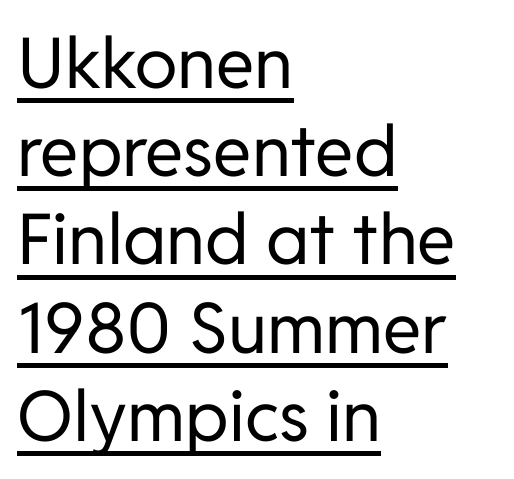
You could not count columns in this text — the font is proportionally spaced. Ink coverage per letter is moderate at most. A rule runs beneath these lines of type. The passage shown stacks its lines at a standard gap. Posture: upright roman.
